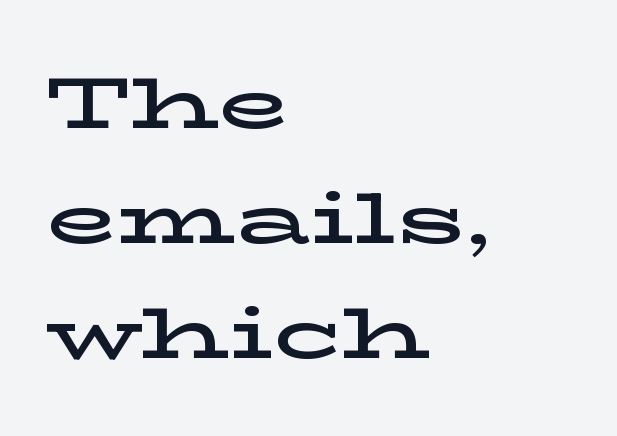
{"serif": "yes", "italic": "no", "width": "wide", "stroke_contrast": "low", "x_height": "medium", "monospaced": "no", "underline": "no", "align": "left", "line_spacing": "normal", "line_spacing_ratio": 1.6, "letter_spacing": "normal", "letter_spacing_em": 0.0, "glyph_px": 72}
